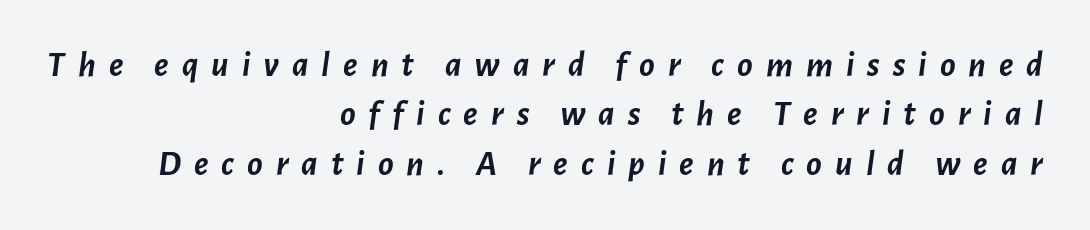
Q: Is the text bold? A: Yes.
Q: Is the text italic (slanted)? A: Yes, it leans right by about 7 degrees.
Q: Is the text underlined? A: No.
Q: How is the paragraph aligned? A: Right-aligned.
Q: Is the spacing between letters normal or unusually wide? A: Unusually wide.
Q: Is the spacing between lines tight, normal or loose? A: Normal.
Q: Width (condensed, normal, or wide)? A: Normal.
Q: Stroke contrast? A: Low.
Q: x-height? A: Medium.
Q: Monospaced? A: No.
